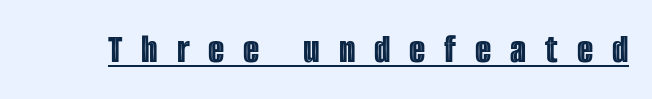
Q: Is the text italic (slanted)? A: No, it is upright.
Q: Is the text underlined? A: Yes.
Q: Is the spacing between letters normal or unusually wide? A: Unusually wide.
Q: Width (condensed, normal, or wide)? A: Condensed.
Q: x-height? A: Large.
Q: Monospaced? A: No.
